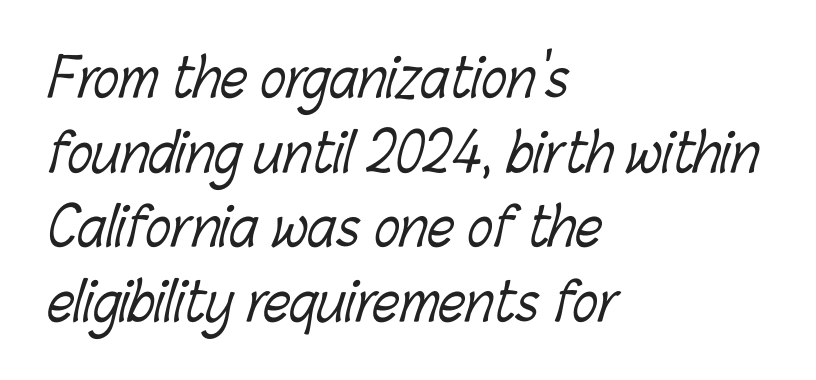
{"bold": "no", "weight": "light", "width": "condensed", "stroke_contrast": "low", "x_height": "medium", "monospaced": "no", "underline": "no", "align": "left", "line_spacing": "normal", "line_spacing_ratio": 1.41, "letter_spacing": "normal", "letter_spacing_em": 0.0, "glyph_px": 53}
